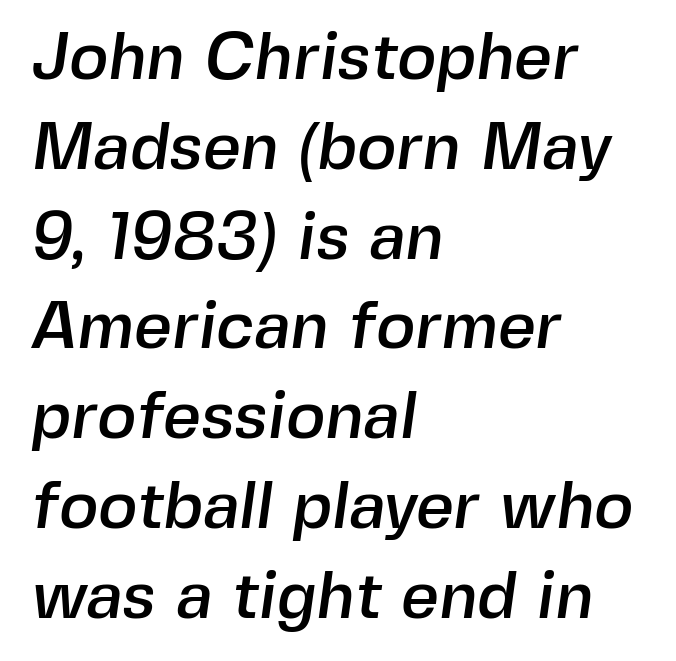
Q: Is the typeface a serif or a sans-serif typeface? A: Sans-serif.
Q: Is the text underlined? A: No.
Q: How is the paragraph aligned? A: Left-aligned.
Q: Is the spacing between letters normal or unusually wide? A: Normal.
Q: Is the spacing between lines tight, normal or loose? A: Normal.
Q: Width (condensed, normal, or wide)? A: Normal.
Q: x-height? A: Medium.
Q: Monospaced? A: No.
